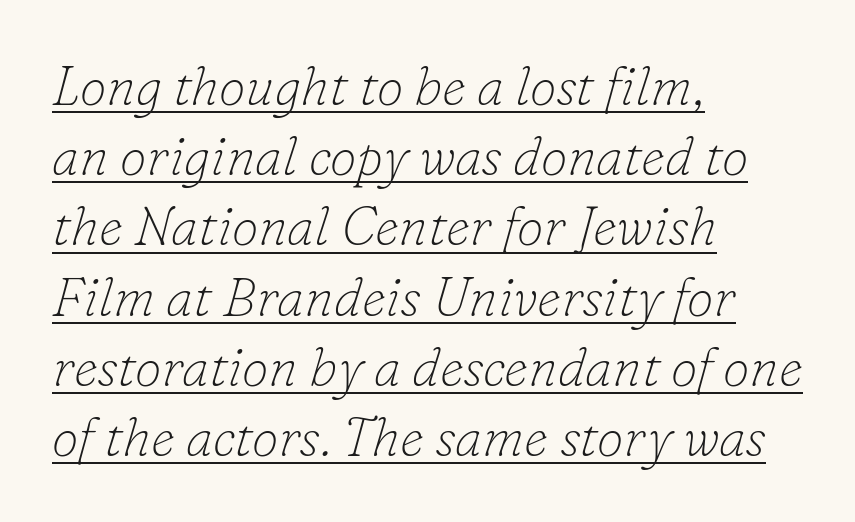
{"serif": "yes", "italic": "yes", "lean": "right", "slant_degrees": 16, "bold": "no", "weight": "thin", "width": "normal", "stroke_contrast": "low", "x_height": "small", "monospaced": "no", "underline": "yes", "align": "left", "line_spacing": "normal", "line_spacing_ratio": 1.3, "letter_spacing": "normal", "letter_spacing_em": 0.0, "glyph_px": 54}
